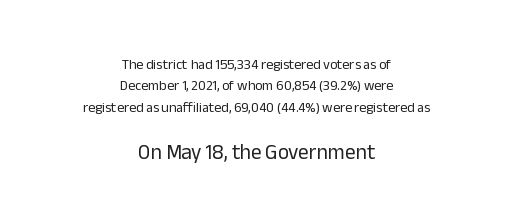
The image shows 21 px text type, upright; set centered, normal line spacing (1.53x), normal letter spacing, not underlined; the second (bottom) block is 1.5x larger.
